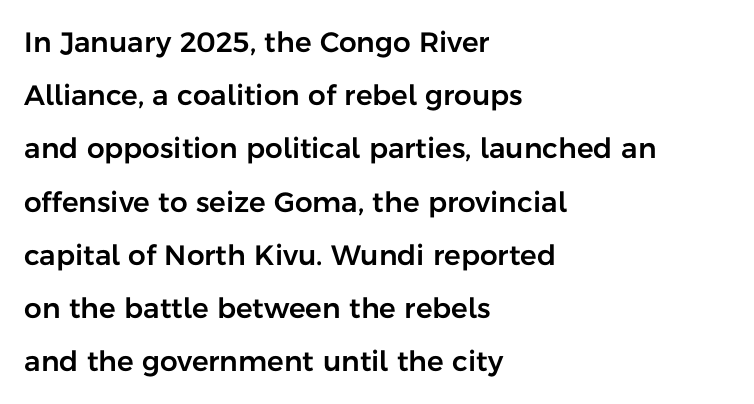
The image shows 28 px sans-serif type, upright; set left-aligned, loose line spacing (1.9x), normal letter spacing, not underlined; low stroke contrast and a medium x-height.
